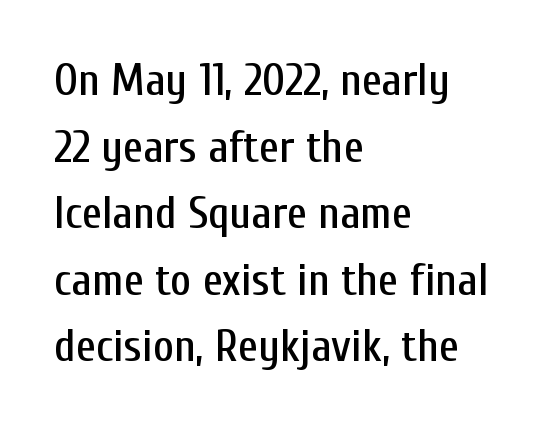
Q: Is the text italic (slanted)? A: No, it is upright.
Q: Is the typeface a serif or a sans-serif typeface? A: Sans-serif.
Q: Is the text underlined? A: No.
Q: How is the paragraph aligned? A: Left-aligned.
Q: Is the spacing between letters normal or unusually wide? A: Normal.
Q: Is the spacing between lines tight, normal or loose? A: Normal.
Q: Width (condensed, normal, or wide)? A: Condensed.
Q: Stroke contrast? A: Low.
Q: x-height? A: Medium.
Q: Monospaced? A: No.
